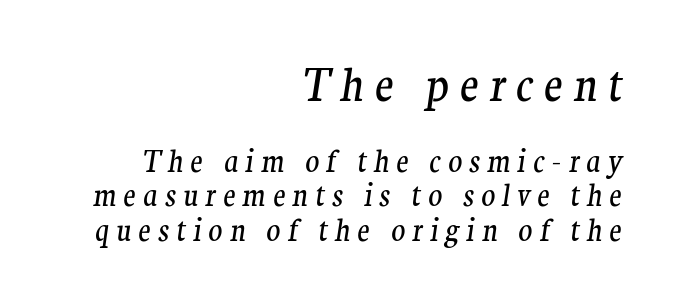
The image shows 44 px regular-weight serif type, italic (leaning right); set right-aligned, line spacing 1.18x, unusually wide letter spacing (+0.24 em), not underlined; the first (top) block is 1.52x larger; medium stroke contrast and a medium x-height.
